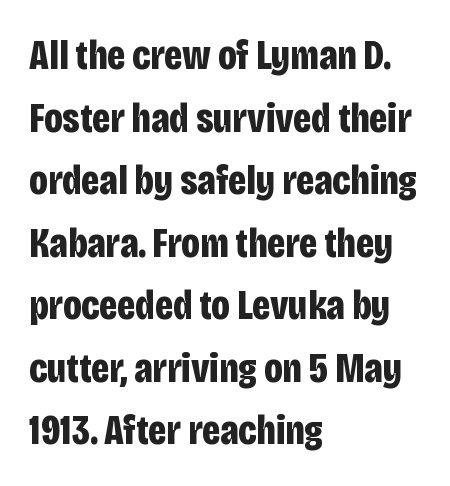
The designer went with a sans here, leaving each stem footless. The horizontal fit of the characters is conventional and even. This sample has the flowing, uneven cadence of proportional lettering. Every stem runs plumb, perpendicular to the baseline.
